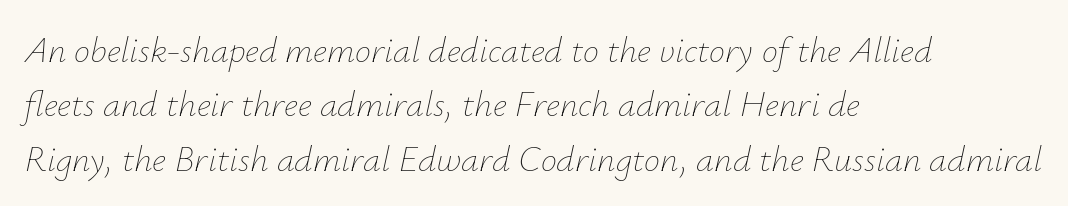
The image shows 36 px thin type, italic (leaning right); set left-aligned, normal line spacing (1.51x), normal letter spacing, not underlined; low stroke contrast and a small x-height.
